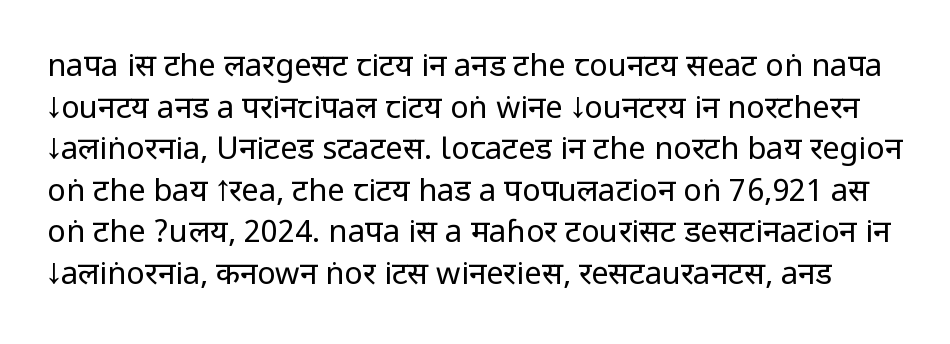
The image shows 31 px regular-weight, condensed sans-serif type, upright; set normal line spacing (1.34x), normal letter spacing, not underlined; low stroke contrast.
